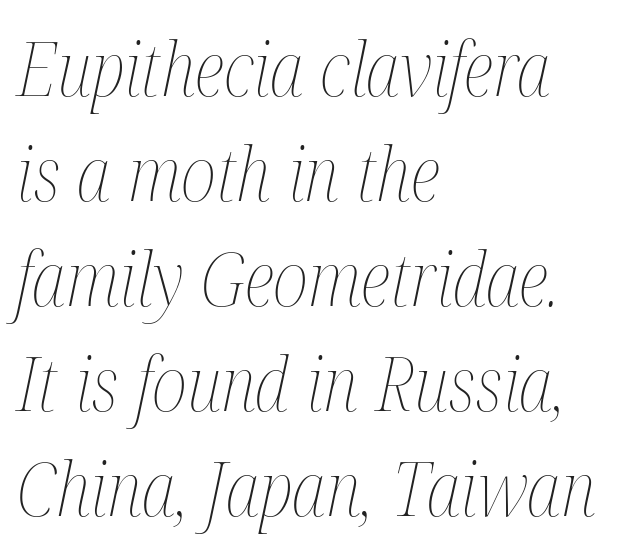
Think of a printed novel: that variable character pitch is what you see here. Descenders hang freely into open space. Is the letter spacing exaggerated? No — it looks like the ordinary default. The passage shown is not bold in any degree. All the whitespace from short lines collects on the right. The passage shown stacks its lines at a standard gap.
